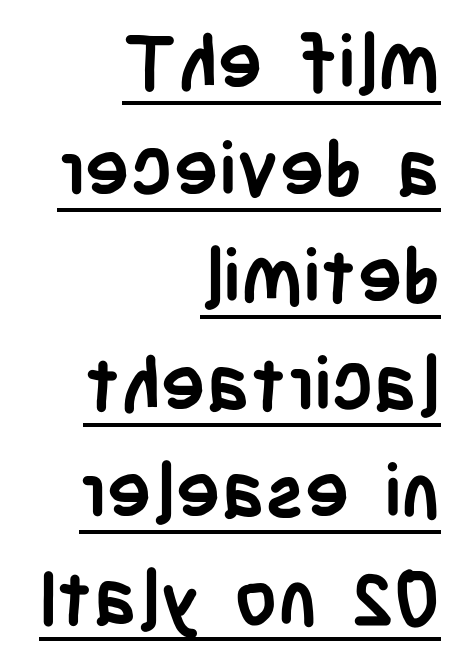
Q: Is the text bold? A: Yes.
Q: Is the text italic (slanted)? A: No, it is upright.
Q: Is the typeface a serif or a sans-serif typeface? A: Sans-serif.
Q: Is the text underlined? A: Yes.
Q: How is the paragraph aligned? A: Right-aligned.
Q: Is the spacing between letters normal or unusually wide? A: Normal.
Q: Is the spacing between lines tight, normal or loose? A: Normal.
Q: Width (condensed, normal, or wide)? A: Condensed.
Q: Stroke contrast? A: Low.
Q: x-height? A: Large.
Q: Monospaced? A: No.
